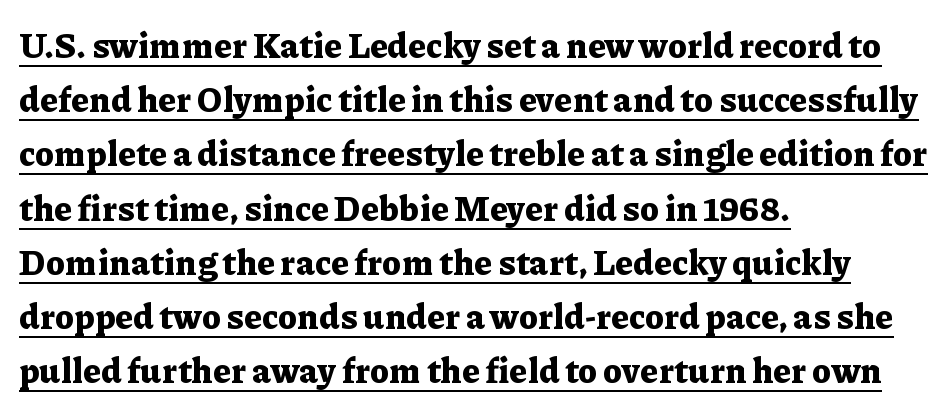
Q: Is the text bold? A: Yes.
Q: Is the text italic (slanted)? A: No, it is upright.
Q: Is the typeface a serif or a sans-serif typeface? A: Serif.
Q: Is the text underlined? A: Yes.
Q: How is the paragraph aligned? A: Left-aligned.
Q: Is the spacing between letters normal or unusually wide? A: Normal.
Q: Is the spacing between lines tight, normal or loose? A: Normal.
Q: Width (condensed, normal, or wide)? A: Normal.
Q: Stroke contrast? A: Low.
Q: x-height? A: Medium.
Q: Monospaced? A: No.
